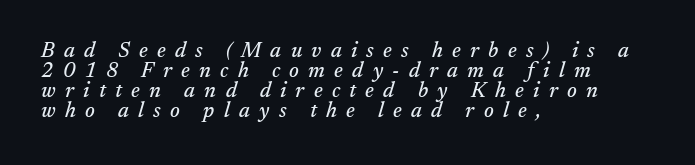
{"italic": "yes", "lean": "right", "slant_degrees": 17, "underline": "no", "align": "left", "line_spacing": "tight", "line_spacing_ratio": 0.96, "letter_spacing": "wide", "letter_spacing_em": 0.44, "glyph_px": 21}
